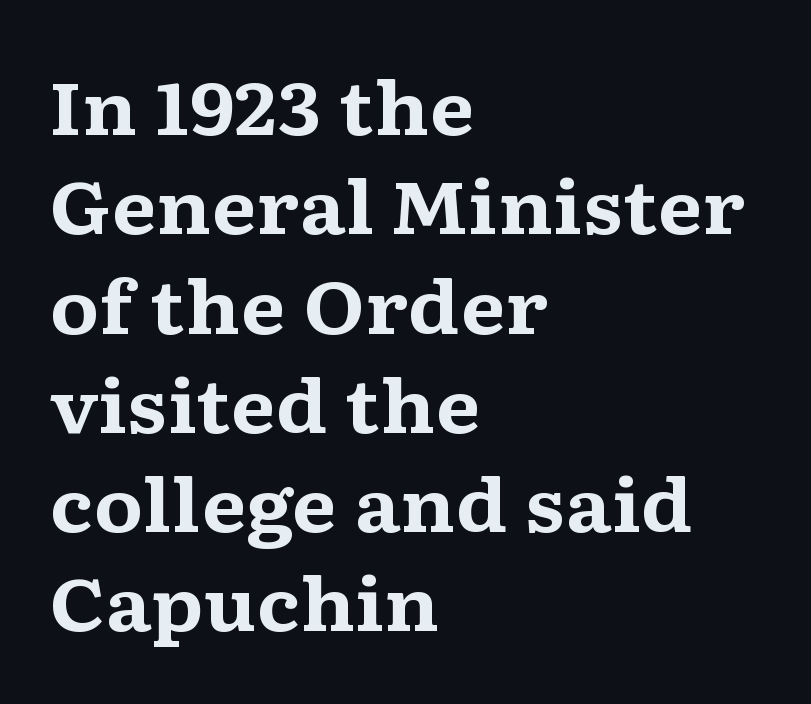
The line texture is even and compact thanks to regular tracking. Each row of text sits above clean, open space. Nope, not italic — everything's standing straight. A typesetter would call this proportional, since set widths differ per character. What kind of face is this? One with serifs. The block of text has a typical density, with ordinary space between rows.
